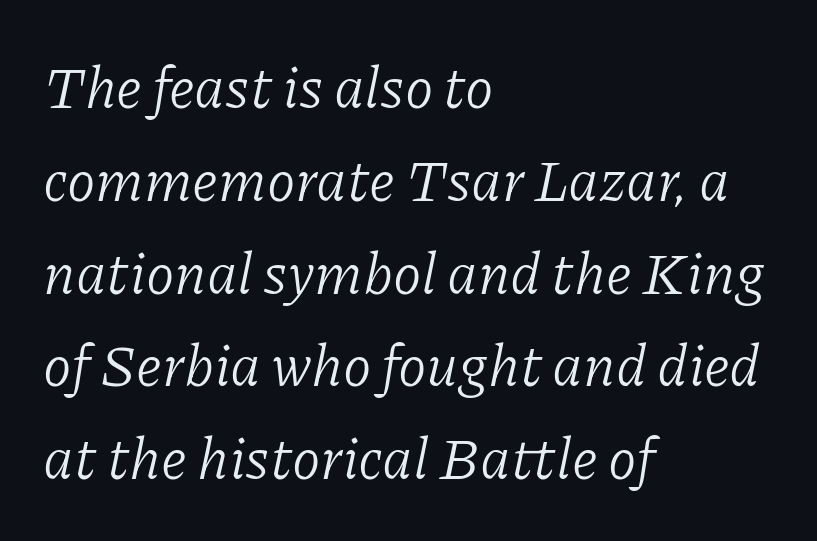
Q: Is the text bold? A: No.
Q: Is the text italic (slanted)? A: Yes, it leans right by about 11 degrees.
Q: Is the typeface a serif or a sans-serif typeface? A: Serif.
Q: Is the text underlined? A: No.
Q: How is the paragraph aligned? A: Left-aligned.
Q: Is the spacing between letters normal or unusually wide? A: Normal.
Q: Is the spacing between lines tight, normal or loose? A: Normal.
Q: Width (condensed, normal, or wide)? A: Normal.
Q: Stroke contrast? A: Low.
Q: x-height? A: Medium.
Q: Monospaced? A: No.
